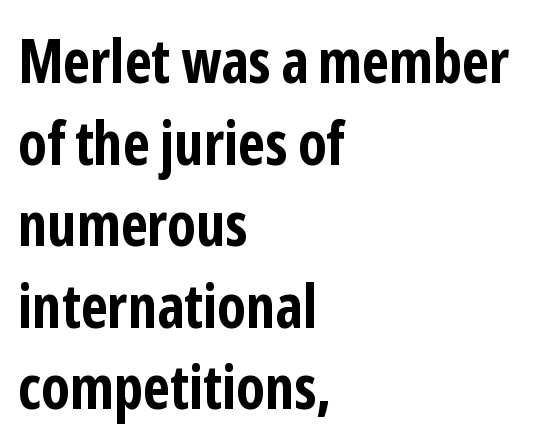
A full-strength bold gives these letters their thick strokes. The string is rendered with underlining switched off. The typeface chosen for these lines omits serifs. Normally led — the rows are evenly, conventionally spaced. Tall strokes in this sample are plumb rather than angled.
